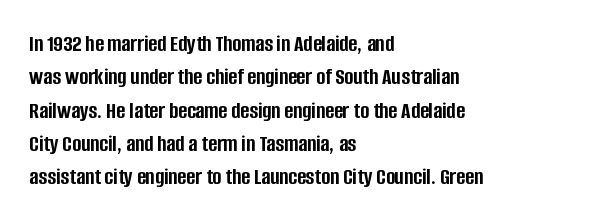
Q: Is the text bold? A: Yes.
Q: Is the text italic (slanted)? A: No, it is upright.
Q: Is the text underlined? A: No.
Q: How is the paragraph aligned? A: Left-aligned.
Q: Is the spacing between letters normal or unusually wide? A: Normal.
Q: Is the spacing between lines tight, normal or loose? A: Normal.
